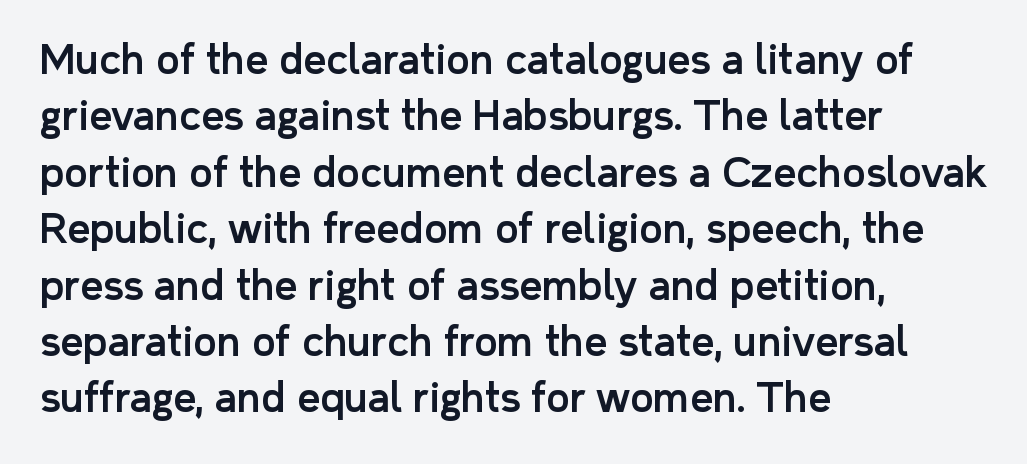
The image shows 40 px sans-serif type, upright; set left-aligned, normal line spacing (1.41x), normal letter spacing, not underlined; low stroke contrast and a medium x-height.
